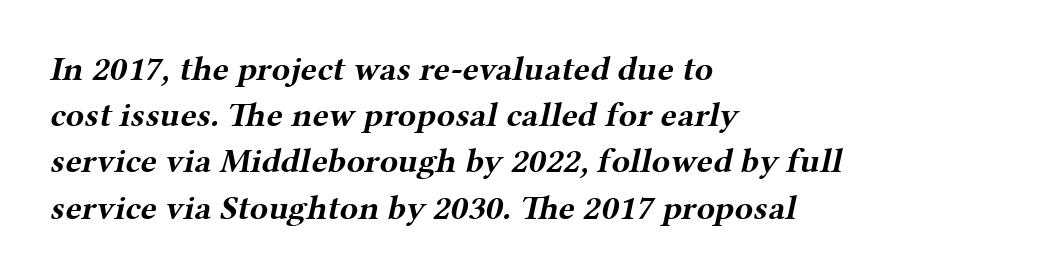
The image shows 34 px bold, wide serif type; set left-aligned, normal line spacing (1.36x), normal letter spacing, not underlined; medium stroke contrast and a medium x-height.
